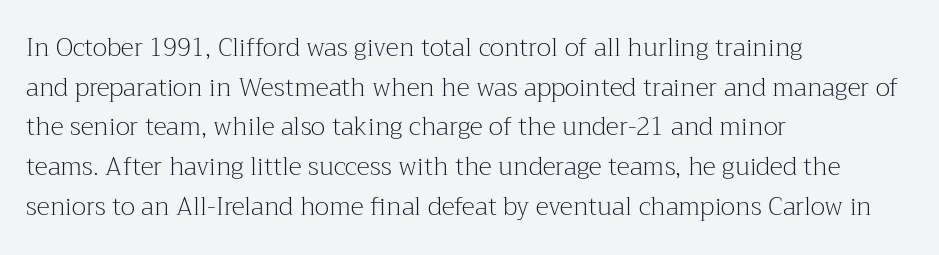
{"italic": "no", "bold": "no", "underline": "no", "align": "left", "line_spacing": "normal", "line_spacing_ratio": 1.59, "letter_spacing": "normal", "letter_spacing_em": 0.0, "glyph_px": 25}
